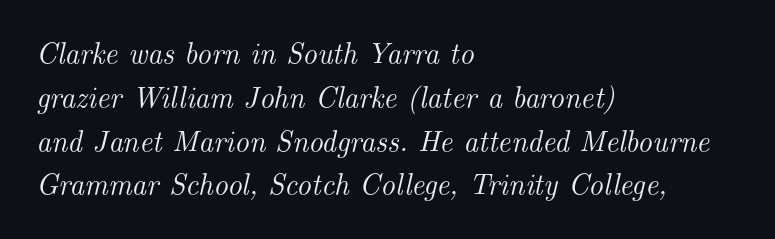
No extra tracking has been applied to these lines. A typesetter would call this leading conventional body-copy spacing. Casual observation: everything's shoved over to the left. Yep, that's italic — everything's leaning. Nobody drew a line under any word here.
